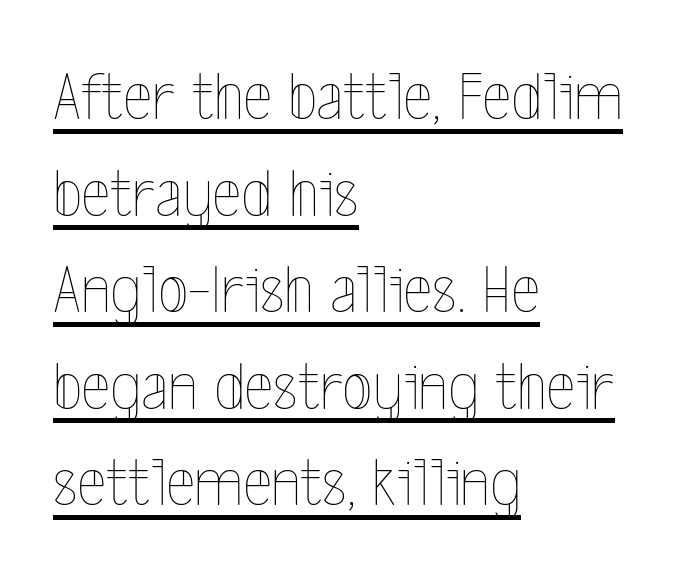
Here the designer chose a conventional face with non-uniform glyph widths. This sample is left-justified, so line endings fall wherever the words run out. This reads as an unemphasized weight, regular at the heaviest. This is the regular roman posture of the typeface. Glyph-to-glyph distance matches everyday printed text.
